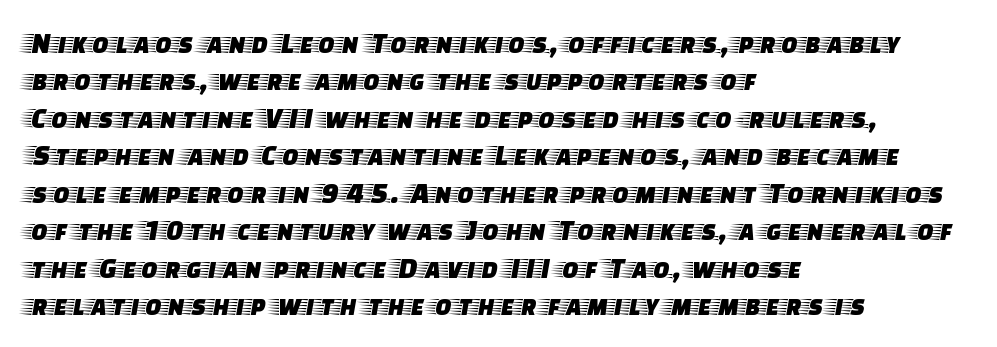
{"serif": "yes", "width": "wide", "stroke_contrast": "low", "x_height": "large", "monospaced": "no", "underline": "no", "align": "left", "line_spacing": "normal", "line_spacing_ratio": 1.25, "letter_spacing": "normal", "letter_spacing_em": 0.0, "glyph_px": 30}
